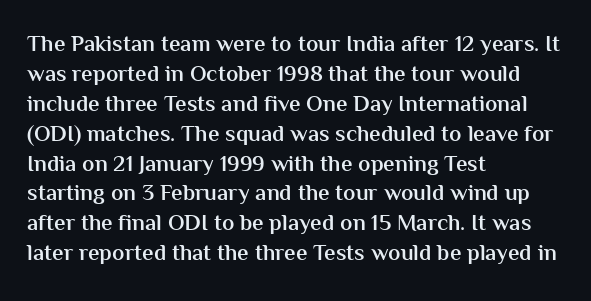
The image shows 23 px text type, upright; set left-aligned, normal line spacing (1.3x), normal letter spacing, not underlined.
